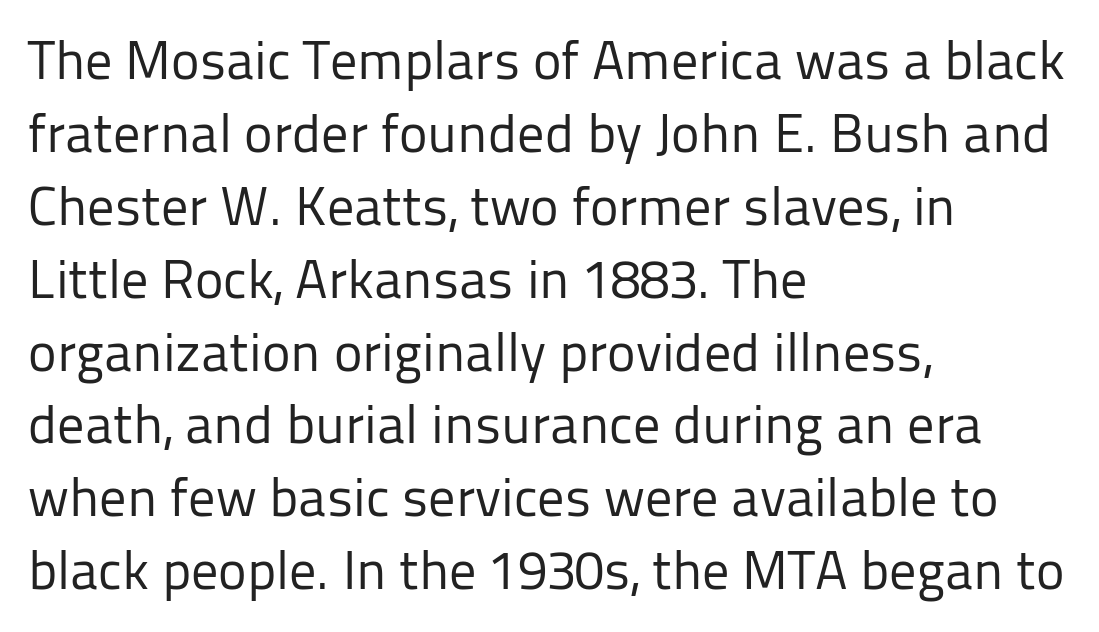
Q: Is the text bold? A: No.
Q: Is the text italic (slanted)? A: No, it is upright.
Q: Is the typeface a serif or a sans-serif typeface? A: Sans-serif.
Q: Is the text underlined? A: No.
Q: How is the paragraph aligned? A: Left-aligned.
Q: Is the spacing between letters normal or unusually wide? A: Normal.
Q: Is the spacing between lines tight, normal or loose? A: Normal.
Q: Width (condensed, normal, or wide)? A: Normal.
Q: Stroke contrast? A: Low.
Q: x-height? A: Medium.
Q: Monospaced? A: No.
